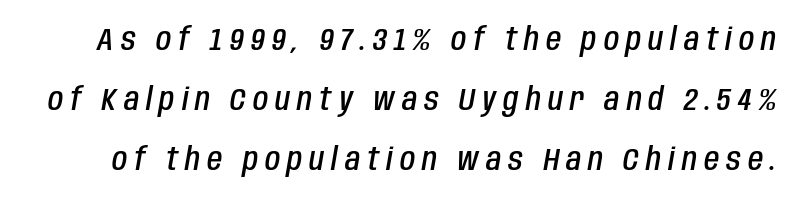
As a designer I'd log this as weight 600, semibold. Regarding leading, the lines here are spaced well apart. When letters slant like this, we call the style italic. Each word looks stretched out because of the extra space between its letters. Unmarked baselines from the first word to the last. Here the designer chose a conventional face with non-uniform glyph widths.
